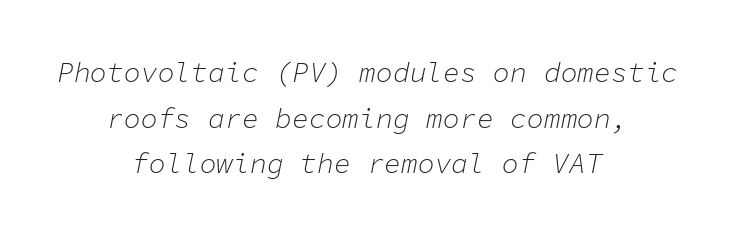
The image shows 28 px light type, italic (leaning right), monospaced; set centered, normal line spacing (1.63x), normal letter spacing, not underlined; low stroke contrast and a medium x-height.
